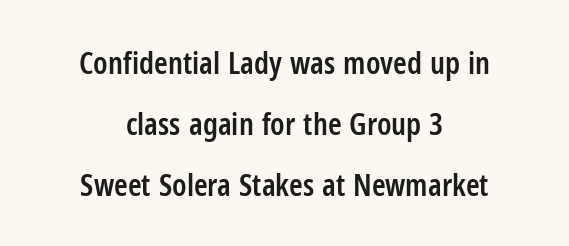
{"serif": "no", "italic": "no", "bold": "semi", "weight": "semibold", "width": "condensed", "stroke_contrast": "low", "x_height": "medium", "monospaced": "no", "underline": "no", "align": "center", "line_spacing": "loose", "line_spacing_ratio": 1.96, "letter_spacing": "normal", "letter_spacing_em": 0.0, "glyph_px": 31}
